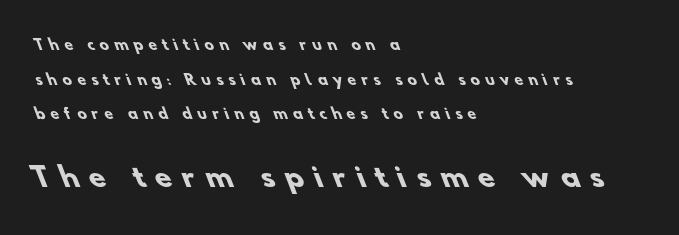
How would I describe the line gaps? Wide and relaxed. A student would call this left alignment; a typographer would say flush left, rag right. The words here are not underlined. The sample has been set heavy, in full bold.
